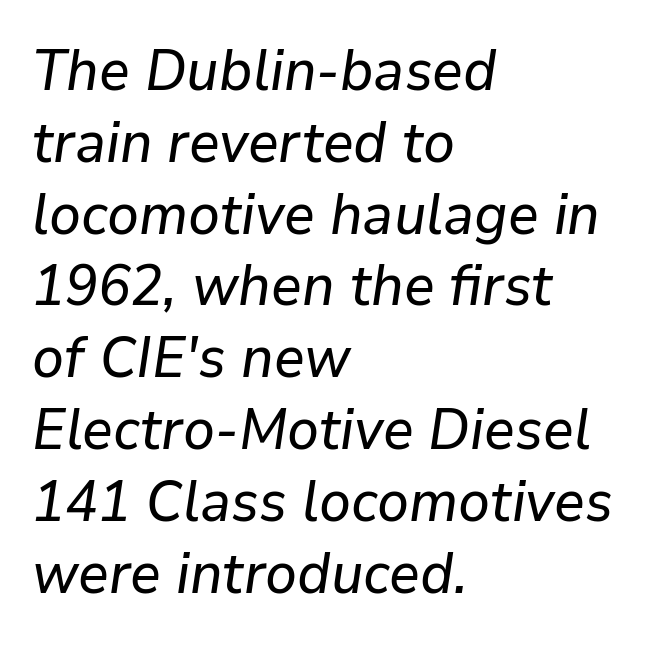
Q: Is the text italic (slanted)? A: Yes, it leans right by about 9 degrees.
Q: Is the text underlined? A: No.
Q: How is the paragraph aligned? A: Left-aligned.
Q: Is the spacing between letters normal or unusually wide? A: Normal.
Q: Is the spacing between lines tight, normal or loose? A: Normal.
Q: Width (condensed, normal, or wide)? A: Normal.
Q: Stroke contrast? A: Low.
Q: x-height? A: Medium.
Q: Monospaced? A: No.
